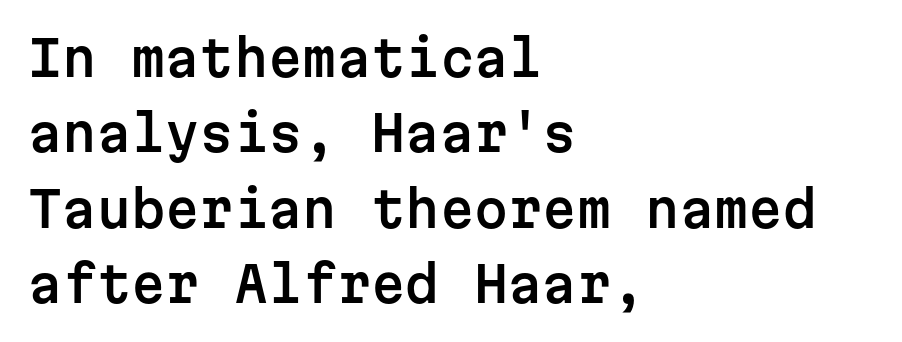
{"serif": "no", "italic": "no", "width": "normal", "stroke_contrast": "low", "x_height": "medium", "monospaced": "yes", "underline": "no", "align": "left", "line_spacing": "normal", "line_spacing_ratio": 1.54, "letter_spacing": "normal", "letter_spacing_em": 0.0, "glyph_px": 49}
